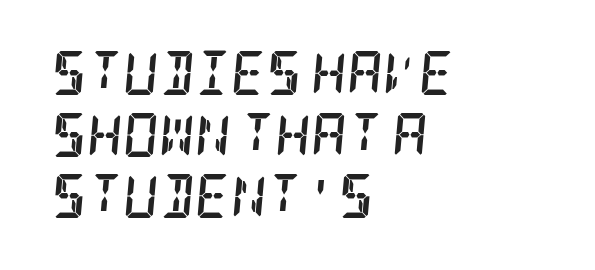
{"serif": "yes", "italic": "yes", "lean": "right", "slant_degrees": 5, "bold": "yes", "weight": "semibold", "width": "condensed", "stroke_contrast": "low", "x_height": "large", "underline": "no", "align": "left", "line_spacing": "normal", "line_spacing_ratio": 1.4, "letter_spacing": "normal", "letter_spacing_em": 0.0, "glyph_px": 44}
